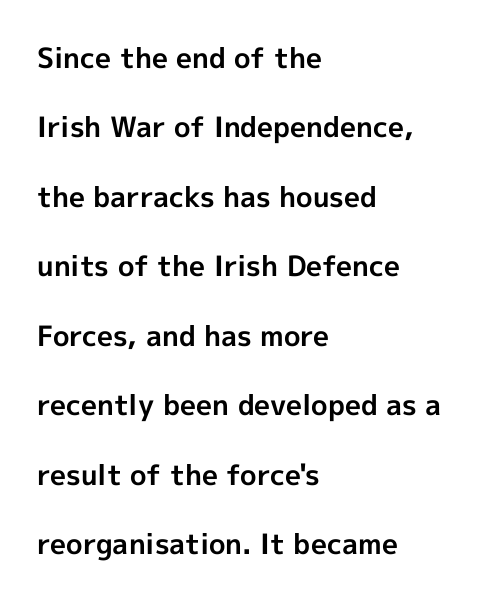
The image shows 28 px bold sans-serif type, upright; set left-aligned, loose line spacing (2.48x), normal letter spacing, not underlined; a medium x-height.
